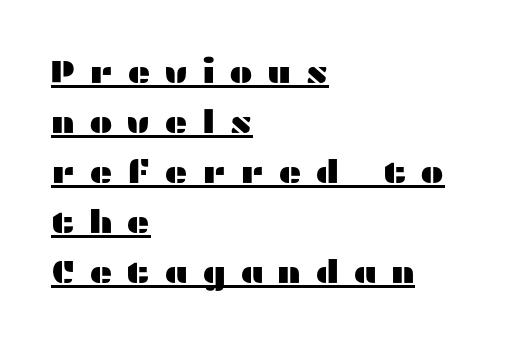
Q: Is the text italic (slanted)? A: No, it is upright.
Q: Is the typeface a serif or a sans-serif typeface? A: Sans-serif.
Q: Is the text underlined? A: Yes.
Q: How is the paragraph aligned? A: Left-aligned.
Q: Is the spacing between letters normal or unusually wide? A: Unusually wide.
Q: Is the spacing between lines tight, normal or loose? A: Normal.
Q: Width (condensed, normal, or wide)? A: Wide.
Q: Stroke contrast? A: Medium.
Q: x-height? A: Medium.
Q: Monospaced? A: No.
